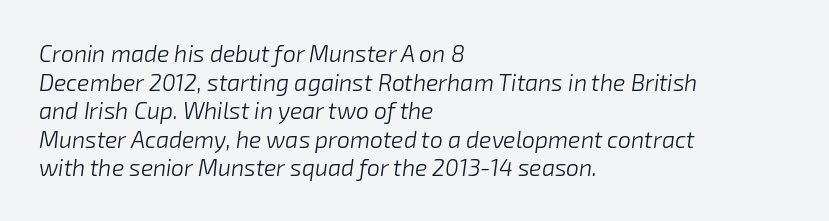
The face used here is rendered with its standard letterfit. The baseline area is clear. Unbolded letterforms with no extra heft. Observe the lean: these are italic letterforms.
